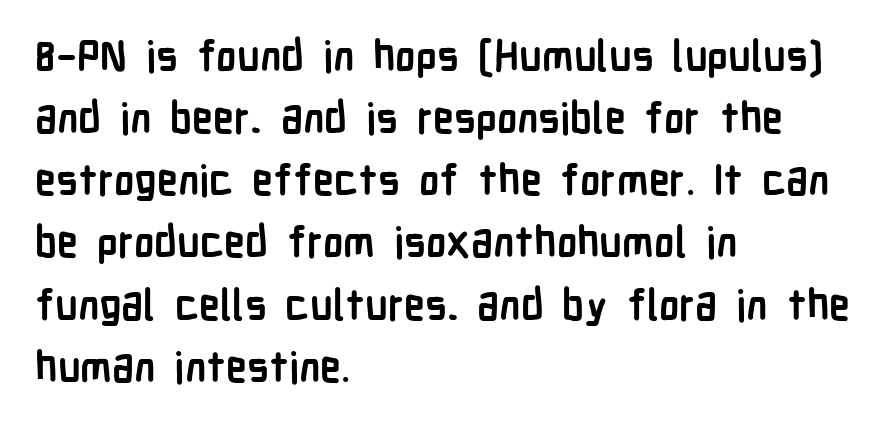
{"serif": "no", "italic": "no", "bold": "yes", "weight": "semibold", "width": "condensed", "stroke_contrast": "low", "x_height": "medium", "monospaced": "no", "underline": "no", "align": "left", "line_spacing": "normal", "line_spacing_ratio": 1.48, "letter_spacing": "normal", "letter_spacing_em": 0.0, "glyph_px": 42}
